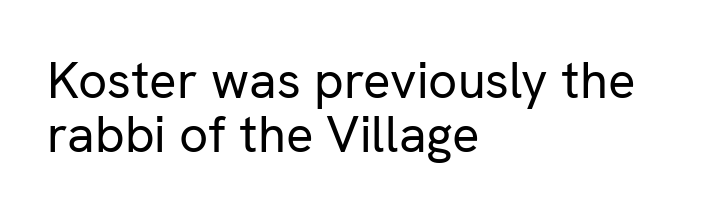
Think of a printed novel: that variable character pitch is what you see here. The gaps between neighbouring characters are ordinary and unremarkable. Weight: regular or lighter. Unlike a traditional serif, this face leaves its strokes unadorned. Cramped leading. A roman cut, with each character standing at attention.
